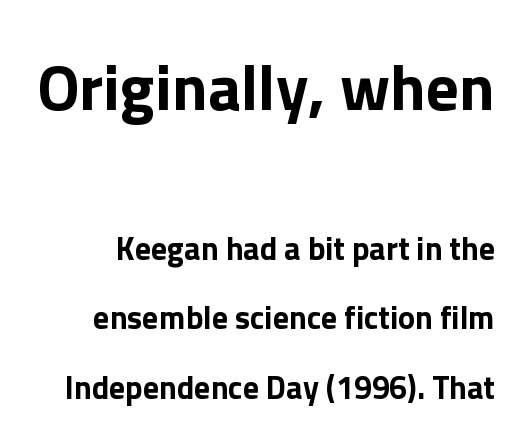
This is the regular roman posture of the typeface. The rendering uses natural spacing where letterforms have individual widths. Quick note: interline space is abundant. Any mark beneath the type? The region is blank.
